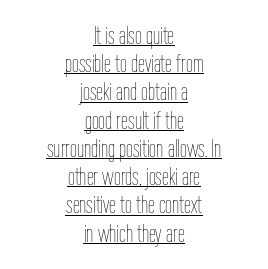
No chunkiness to these letters — they're not bold. This block would grow much taller if given ordinary leading; it's compressed now. The type sits square on the baseline with zero lean. Tracking value appears to be zero — textbook default spacing.
